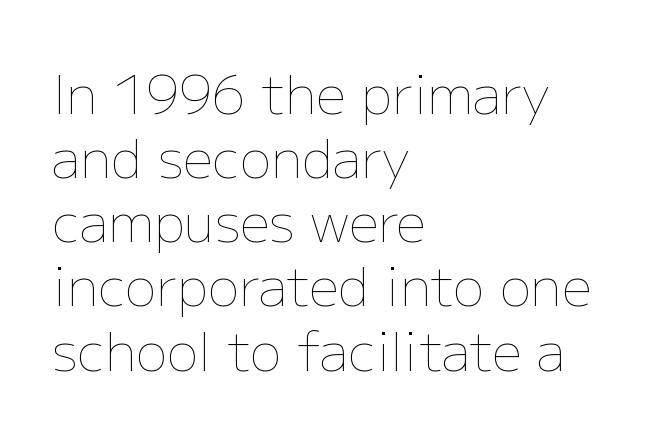
The passage shown is not underscored anywhere. Do the letters lean? They stand straight. You could call the tracking neutral — neither tight nor loose. The lines in this sample share a left origin and differ only in where they stop. Do the characters align in a grid? No, the font is proportional. Weight: regular or lighter.
